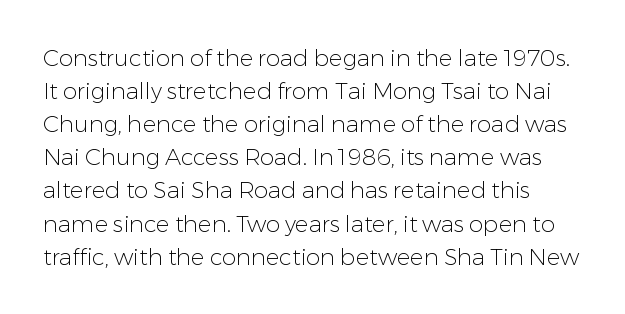
Q: Is the text bold? A: No.
Q: Is the text italic (slanted)? A: No, it is upright.
Q: Is the text underlined? A: No.
Q: Is the spacing between letters normal or unusually wide? A: Normal.
Q: Is the spacing between lines tight, normal or loose? A: Normal.
